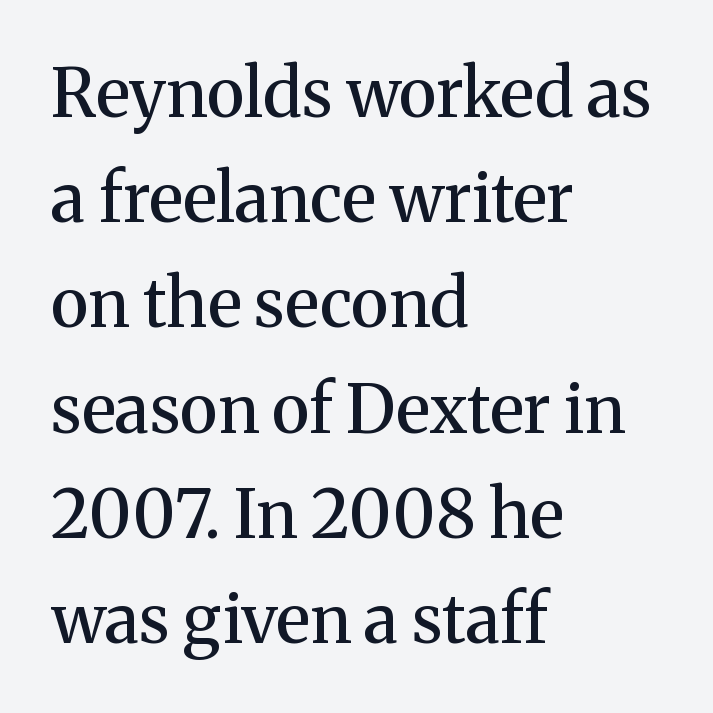
The image shows 67 px semibold serif type, upright; set left-aligned, normal line spacing (1.57x), normal letter spacing, not underlined; medium stroke contrast and a medium x-height.
